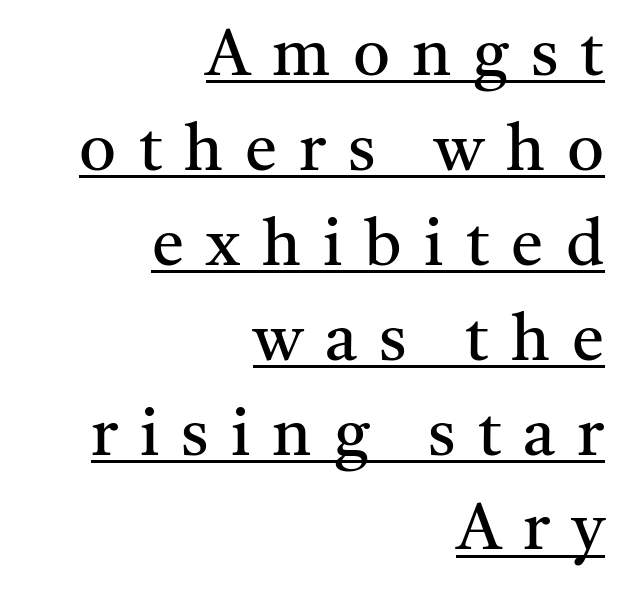
Baseline-to-baseline distance is the conventional proportion of letter height. Beneath each row of characters lies a ruled line. This sample uses expanded letter spacing, leaving extra air between glyphs. A student would call this right alignment; a typographer would say flush right, rag left. The cut favours lightness, reaching ordinary text weight at its darkest.
